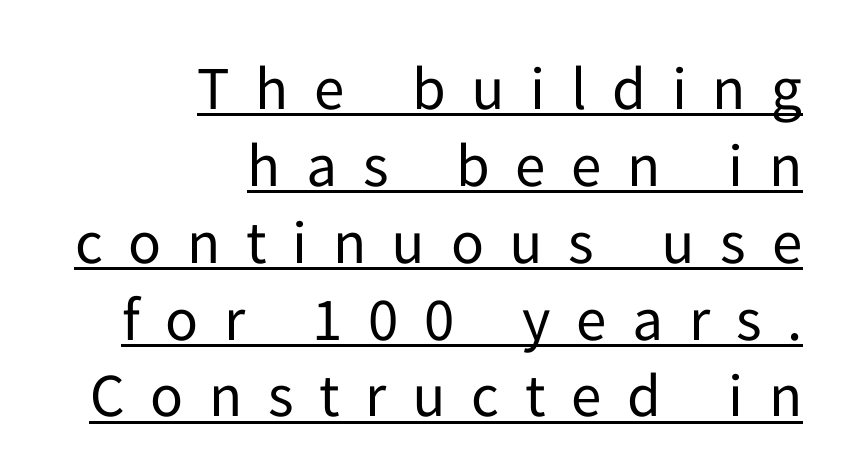
The image shows 61 px regular-weight sans-serif type, upright; set right-aligned, normal line spacing (1.26x), unusually wide letter spacing (+0.42 em), underlined; low stroke contrast and a medium x-height.
